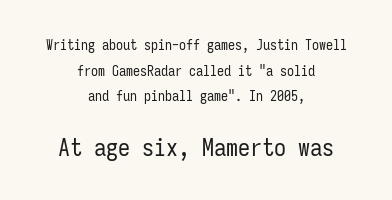
Q: Is the text bold? A: No.
Q: Is the text italic (slanted)? A: No, it is upright.
Q: Is the text underlined? A: No.
Q: How is the paragraph aligned? A: Centered.
Q: Is the spacing between letters normal or unusually wide? A: Normal.
Q: Which block of text is set in a larger size, the first (top) or the second (bottom)? A: The second (bottom) one.
